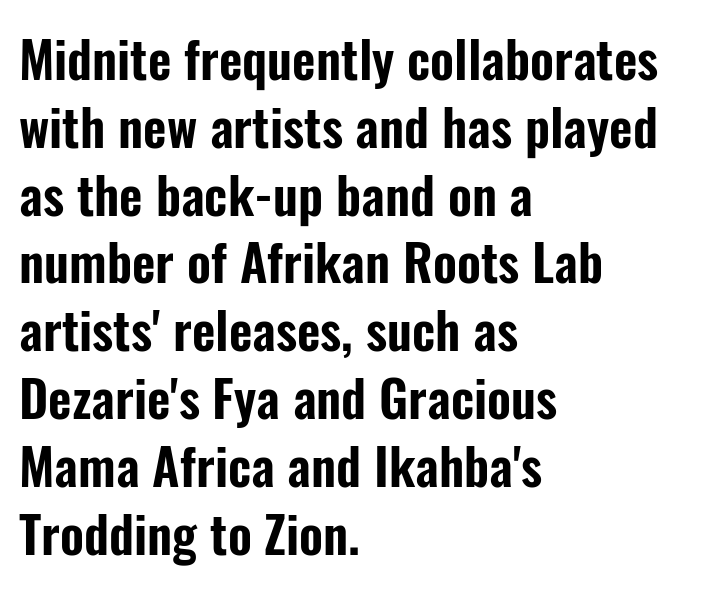
The image shows 51 px condensed sans-serif type, upright; set left-aligned, normal line spacing (1.33x), normal letter spacing, not underlined; low stroke contrast and a medium x-height.
